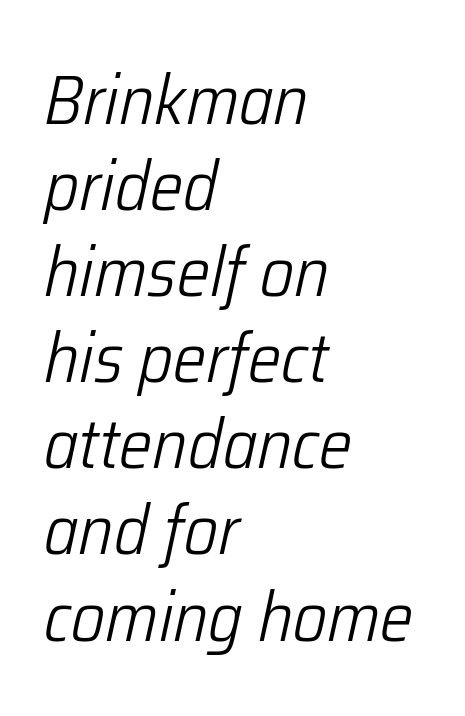
Would a proofreader flag this as italicized? Yes. The rendering anchors every line to the left-hand side. Looks like regular typesetting: each glyph gets only the width it needs. Words appear dense and cohesive because spacing is normal.
